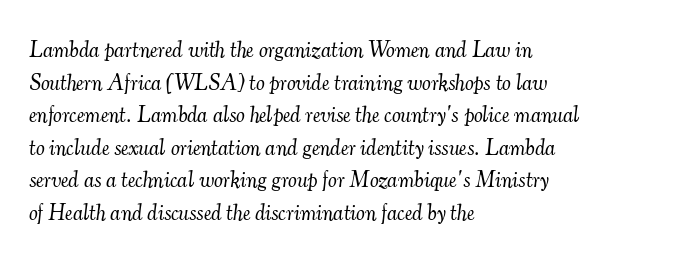
The lines sit at an ordinary, default distance from one another. Caption: standard tracking, unaltered. No letter is thick-stroked: the sample isn't bold. Alignment: flush left. The letters are slanted; this is an italic face.
